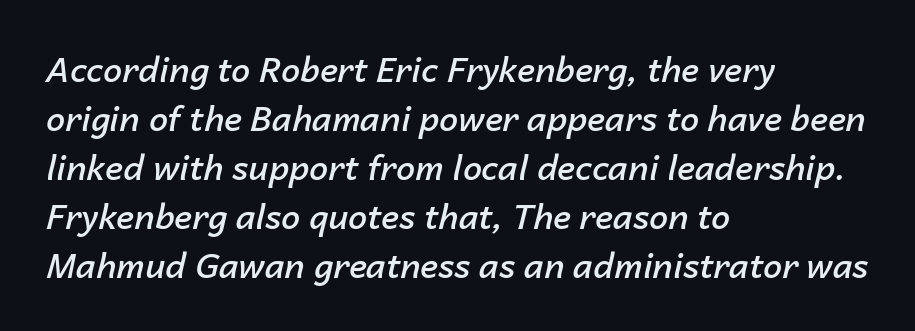
Q: Is the text bold? A: Semi-bold.
Q: Is the text italic (slanted)? A: Yes, it leans right by about 14 degrees.
Q: Is the text underlined? A: No.
Q: How is the paragraph aligned? A: Left-aligned.
Q: Is the spacing between letters normal or unusually wide? A: Normal.
Q: Is the spacing between lines tight, normal or loose? A: Normal.
Q: Width (condensed, normal, or wide)? A: Normal.
Q: Stroke contrast? A: Low.
Q: x-height? A: Medium.
Q: Monospaced? A: No.
